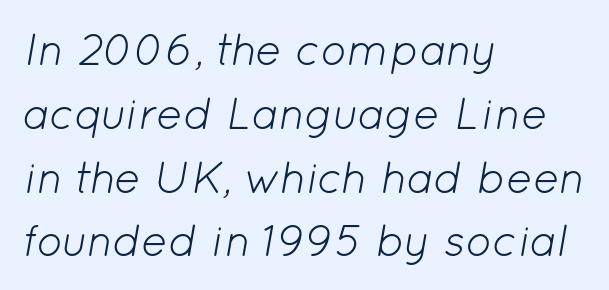
Students, note that the glyphs here touch the page at normal intervals. The letters advance in unequal steps, a hallmark of proportional type. The gap between lines stays unmarked. No heavy texture on the line: the type isn't bold.
